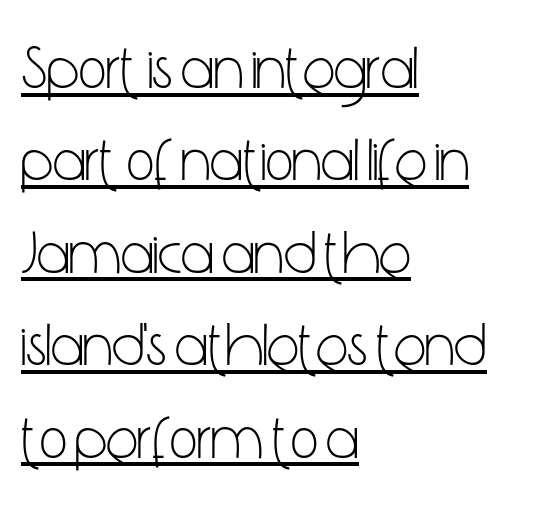
Q: Is the text bold? A: No.
Q: Is the text italic (slanted)? A: No, it is upright.
Q: Is the typeface a serif or a sans-serif typeface? A: Sans-serif.
Q: Is the text underlined? A: Yes.
Q: How is the paragraph aligned? A: Left-aligned.
Q: Is the spacing between letters normal or unusually wide? A: Normal.
Q: Is the spacing between lines tight, normal or loose? A: Normal.
Q: Width (condensed, normal, or wide)? A: Condensed.
Q: Stroke contrast? A: Low.
Q: x-height? A: Medium.
Q: Monospaced? A: No.
